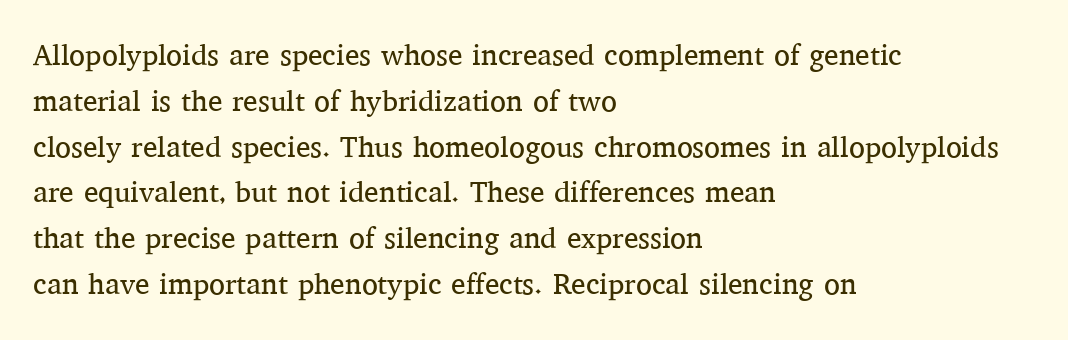
Q: Is the text bold? A: No.
Q: Is the text italic (slanted)? A: No, it is upright.
Q: Is the typeface a serif or a sans-serif typeface? A: Serif.
Q: Is the text underlined? A: No.
Q: How is the paragraph aligned? A: Left-aligned.
Q: Is the spacing between letters normal or unusually wide? A: Normal.
Q: Is the spacing between lines tight, normal or loose? A: Normal.
Q: Width (condensed, normal, or wide)? A: Normal.
Q: Stroke contrast? A: Medium.
Q: x-height? A: Medium.
Q: Monospaced? A: No.
